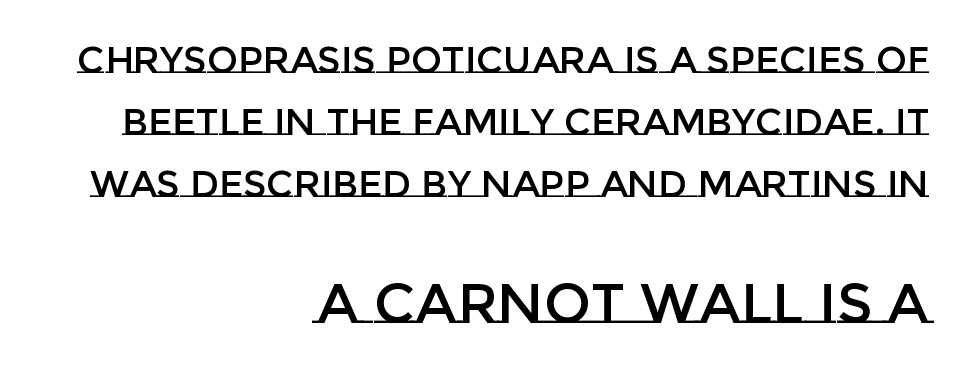
The image shows 56 px text type, upright; set right-aligned, normal line spacing (1.68x), normal letter spacing, not underlined; the second (bottom) block is 1.51x larger; low stroke contrast and a large x-height.
